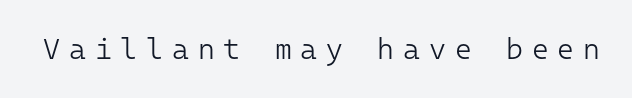
Fixed-width glyphs throughout — classic coding-font behaviour. In terms of letterform style, serifs are entirely absent. The cut favours lightness, reaching ordinary text weight at its darkest. The font's upright variant was chosen for this text. The letterforms stand isolated, each surrounded by extra space. Nobody drew a line under any word here.
